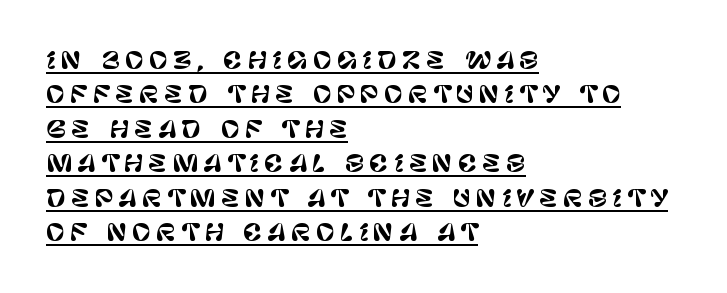
{"underline": "yes", "align": "left", "line_spacing": "normal", "line_spacing_ratio": 1.5, "letter_spacing": "wide", "letter_spacing_em": 0.22, "glyph_px": 23}
